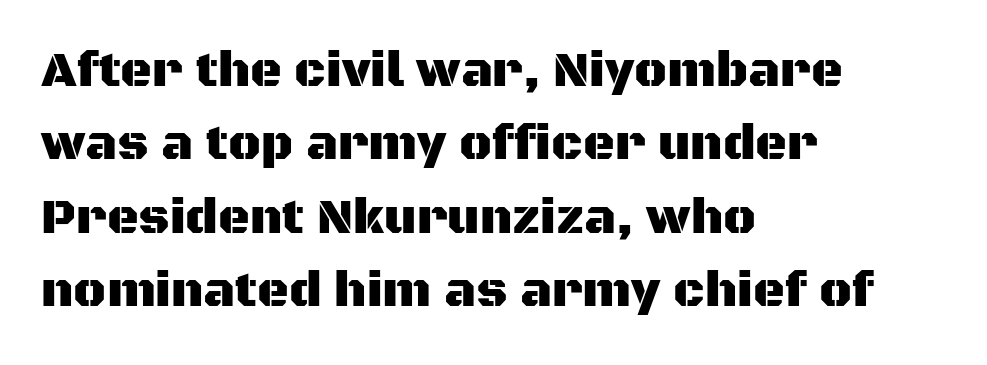
If you measured baseline to baseline, you'd find a middling distance. What kind of face is this? One without serifs — a sans. You can tell it's not italic because the verticals are truly vertical. The gap between lines stays unmarked.
